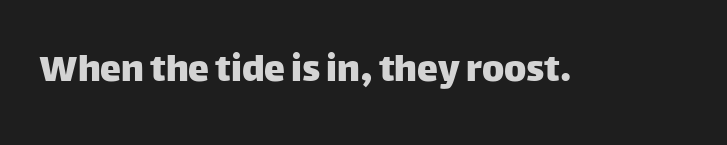
The image shows 42 px sans-serif type, upright; set normal letter spacing, not underlined; low stroke contrast and a large x-height.
